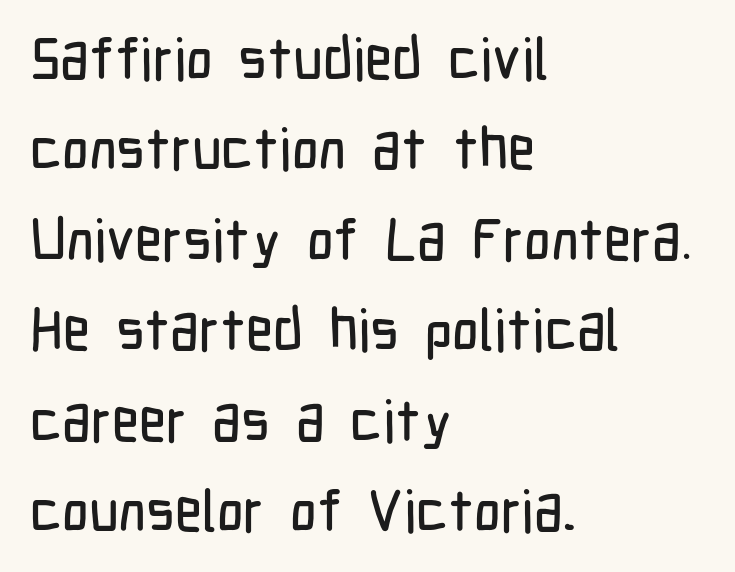
{"serif": "no", "italic": "no", "width": "condensed", "stroke_contrast": "low", "x_height": "medium", "monospaced": "no", "underline": "no", "align": "left", "line_spacing": "normal", "line_spacing_ratio": 1.56, "letter_spacing": "normal", "letter_spacing_em": 0.0, "glyph_px": 58}
